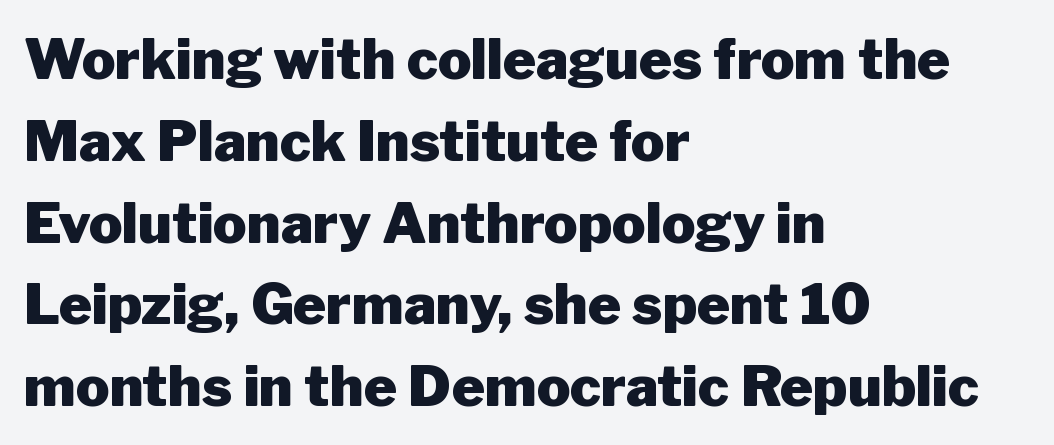
The image shows 56 px heavy sans-serif type, upright; set left-aligned, normal line spacing (1.46x), normal letter spacing, not underlined; low stroke contrast and a medium x-height.
